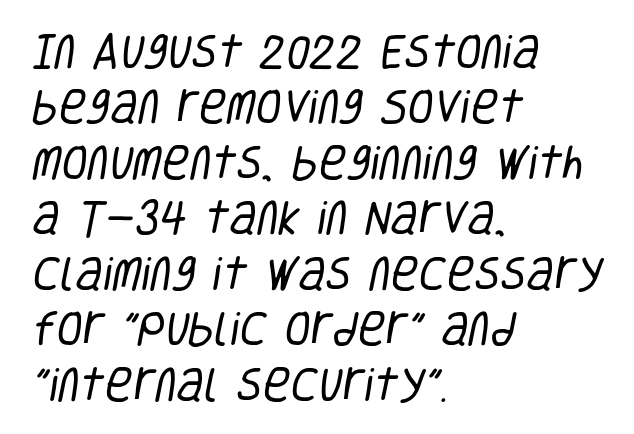
Q: Is the text bold? A: No.
Q: Is the typeface a serif or a sans-serif typeface? A: Sans-serif.
Q: Is the text underlined? A: No.
Q: How is the paragraph aligned? A: Left-aligned.
Q: Is the spacing between letters normal or unusually wide? A: Normal.
Q: Is the spacing between lines tight, normal or loose? A: Normal.
Q: Width (condensed, normal, or wide)? A: Condensed.
Q: Stroke contrast? A: Low.
Q: x-height? A: Large.
Q: Monospaced? A: No.
